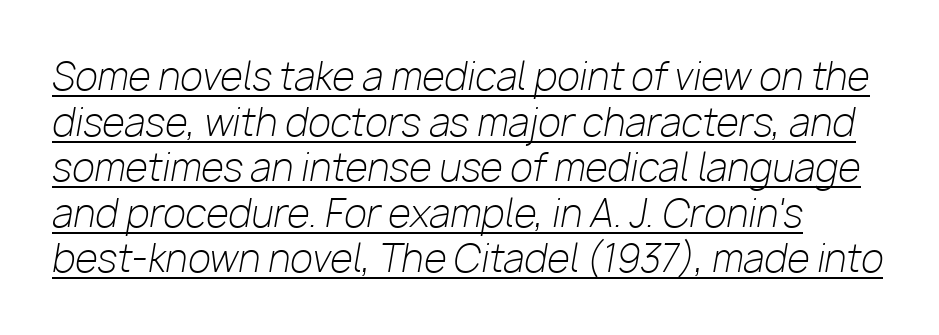
The image shows 37 px light type, italic (leaning right); set left-aligned, line spacing 1.23x, normal letter spacing, underlined; low stroke contrast and a medium x-height.
